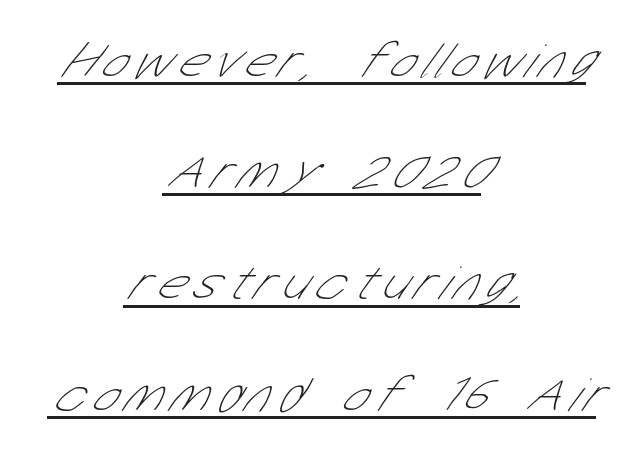
{"serif": "no", "bold": "no", "weight": "thin", "width": "condensed", "stroke_contrast": "low", "x_height": "medium", "monospaced": "no", "underline": "yes", "align": "center", "line_spacing": "loose", "line_spacing_ratio": 2.27, "glyph_px": 49}
